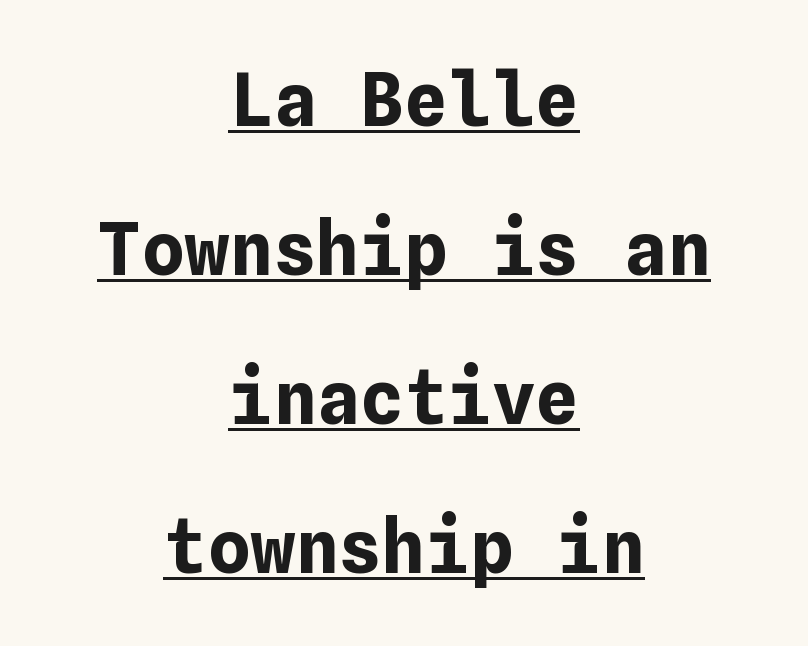
The image shows 73 px bold type, upright; set centered, loose line spacing (2.04x), normal letter spacing, underlined; low stroke contrast and a medium x-height.
